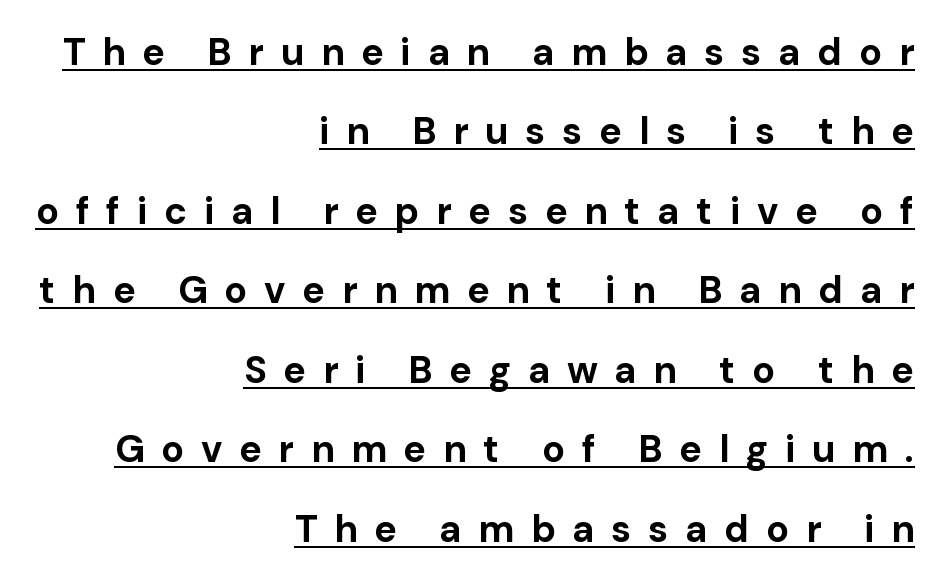
Right-aligned paragraph, ragged on the left. Check the space under the baseline: a stroke is drawn there. The passage shown is typed in a proportional face where columns would drift. Chunky letters — that's bold for sure. Each letter's strokes conclude bluntly, with no projecting serifs. Airy leading.
